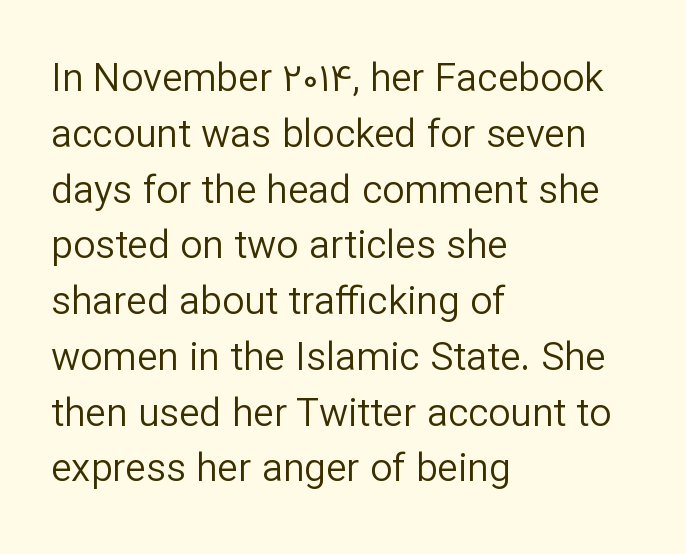
Is the letter spacing exaggerated? No — it looks like the ordinary default. The text block is weighted toward the left margin, trailing off unevenly rightward. Typographically, this falls in the sans-serif category. In terms of posture, this sample is upright.
